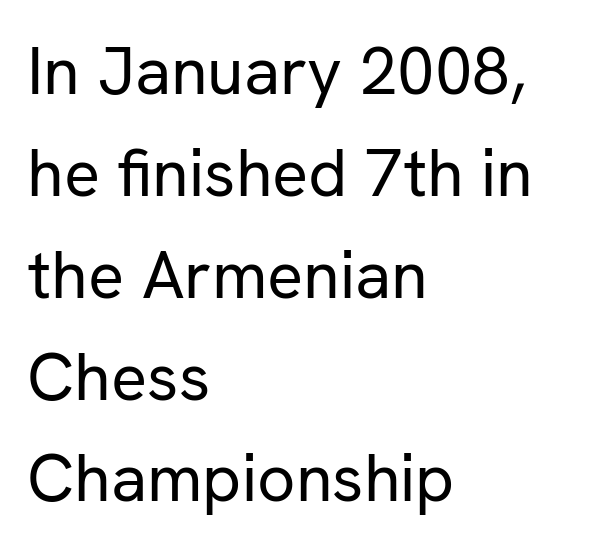
{"serif": "no", "italic": "no", "bold": "no", "weight": "regular", "width": "normal", "stroke_contrast": "low", "x_height": "medium", "monospaced": "no", "underline": "no", "align": "left", "line_spacing": "normal", "line_spacing_ratio": 1.52, "letter_spacing": "normal", "letter_spacing_em": 0.0, "glyph_px": 67}
